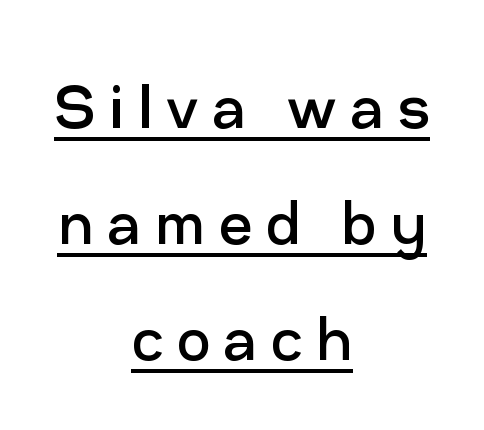
Q: Is the text bold? A: No.
Q: Is the text italic (slanted)? A: No, it is upright.
Q: Is the typeface a serif or a sans-serif typeface? A: Sans-serif.
Q: Is the text underlined? A: Yes.
Q: How is the paragraph aligned? A: Centered.
Q: Is the spacing between lines tight, normal or loose? A: Normal.
Q: Width (condensed, normal, or wide)? A: Normal.
Q: Stroke contrast? A: Low.
Q: x-height? A: Medium.
Q: Monospaced? A: No.
